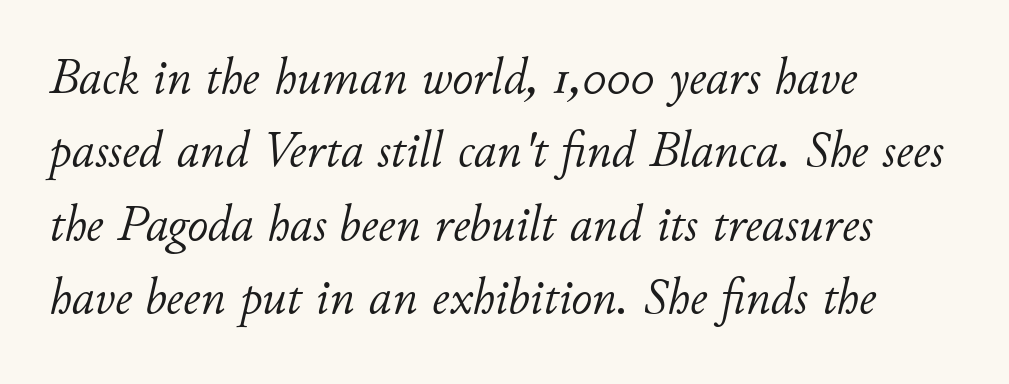
The image shows 51 px light type, italic (leaning right); set left-aligned, normal line spacing (1.44x), normal letter spacing, not underlined; low stroke contrast and a small x-height.
